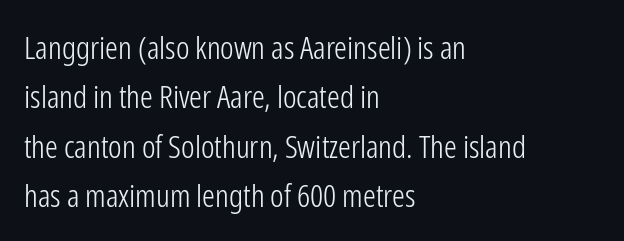
The image shows 32 px light, condensed sans-serif type, upright; set left-aligned, normal line spacing (1.54x), normal letter spacing, not underlined; low stroke contrast and a medium x-height.
